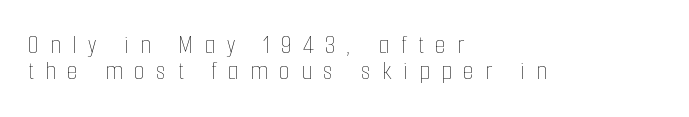
Q: Is the text bold? A: No.
Q: Is the text italic (slanted)? A: No, it is upright.
Q: Is the text underlined? A: No.
Q: How is the paragraph aligned? A: Left-aligned.
Q: Is the spacing between letters normal or unusually wide? A: Unusually wide.
Q: Is the spacing between lines tight, normal or loose? A: Tight.
